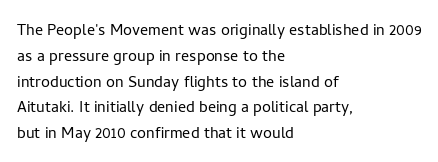
The image shows 20 px text type, upright; set left-aligned, normal line spacing (1.29x), normal letter spacing, not underlined.
